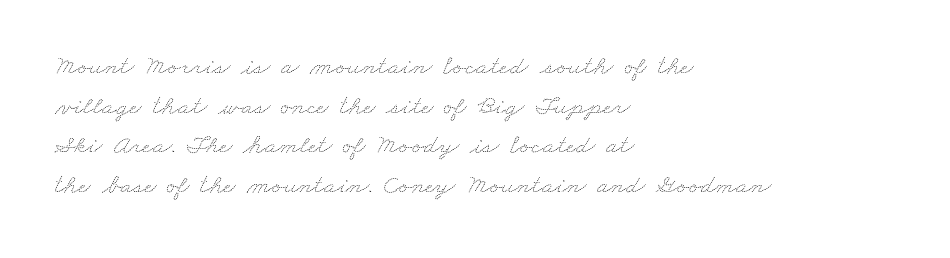
{"bold": "no", "underline": "no", "align": "left", "line_spacing": "normal", "line_spacing_ratio": 1.47, "letter_spacing": "normal", "letter_spacing_em": 0.0, "glyph_px": 27}
